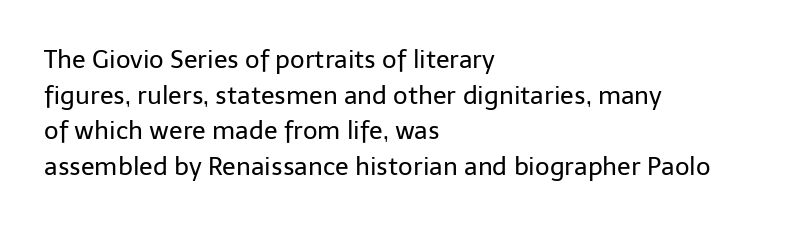
No word sits above an underline. These lines stack with their left ends in a neat column. The line-height multiplier appears to be the usual default. Ordinary non-slanted type is in use. Students, note that the glyphs here touch the page at normal intervals.
